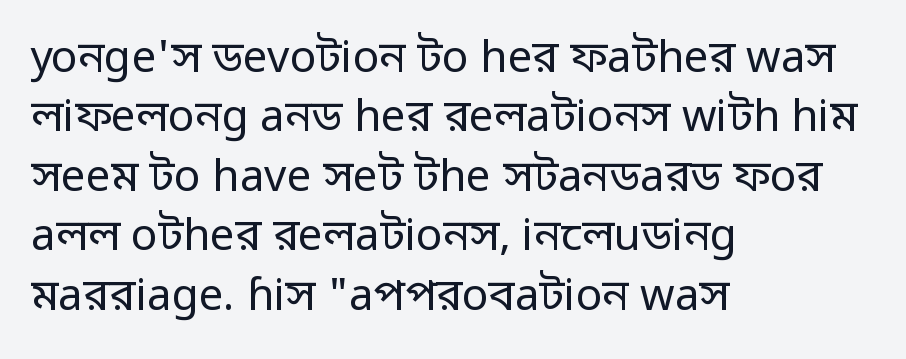
The specimen omits any rule beneath the text block's lines. You can tell it's not italic because the verticals are truly vertical. Spacing verdict: proportional, widths tailored to each character. A light-to-regular cut is what we see here. The tracking reads as untouched default to a designer's eye. This rendering uses left alignment, leaving the right contour irregular.
